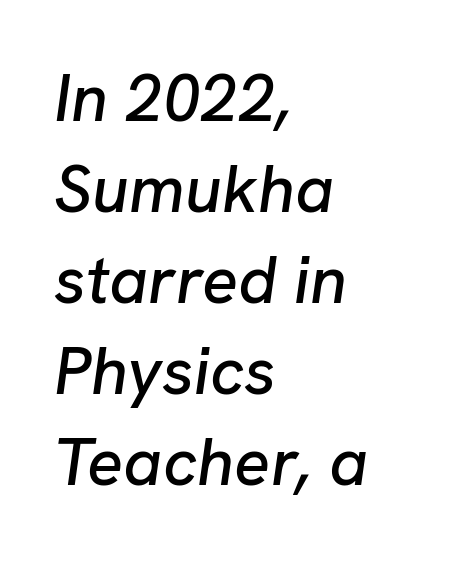
The image shows 67 px text type, italic (leaning right); set left-aligned, normal line spacing (1.36x), normal letter spacing, not underlined; low stroke contrast and a medium x-height.
